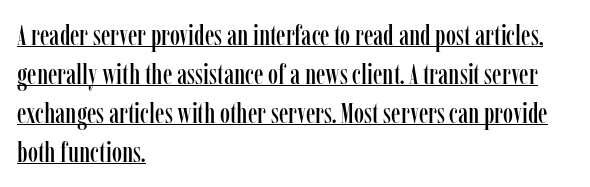
Little horizontal feet cap the strokes, marking this as serif type. Glance below the letters and you will spot a drawn line. Each letter keeps its own natural width here, so spacing adapts to shape. The letters sit at their default tracking, neither squeezed nor spread. The specimen reads as upright at a glance.
